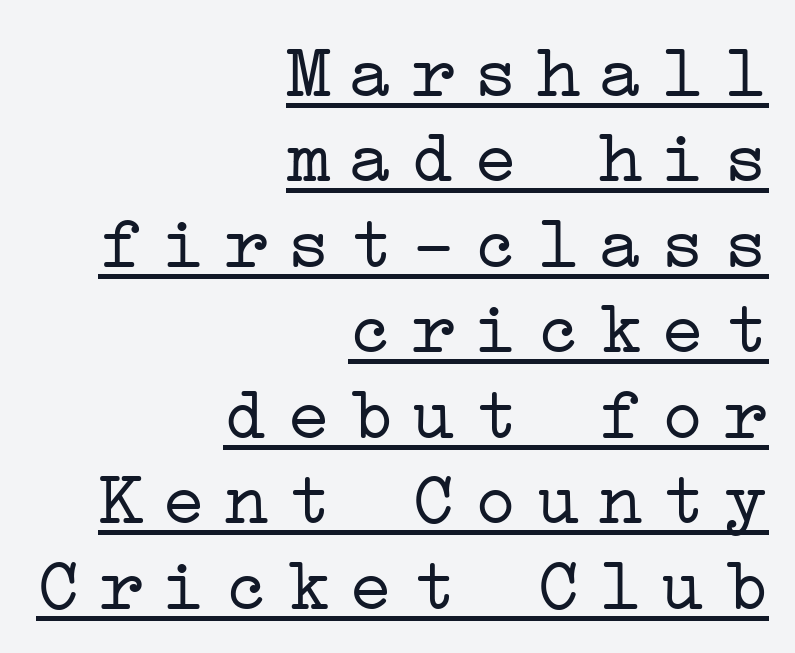
Q: Is the text bold? A: No.
Q: Is the text italic (slanted)? A: No, it is upright.
Q: Is the typeface a serif or a sans-serif typeface? A: Serif.
Q: Is the text underlined? A: Yes.
Q: How is the paragraph aligned? A: Right-aligned.
Q: Is the spacing between letters normal or unusually wide? A: Unusually wide.
Q: Is the spacing between lines tight, normal or loose? A: Tight.
Q: Width (condensed, normal, or wide)? A: Wide.
Q: Stroke contrast? A: Low.
Q: x-height? A: Medium.
